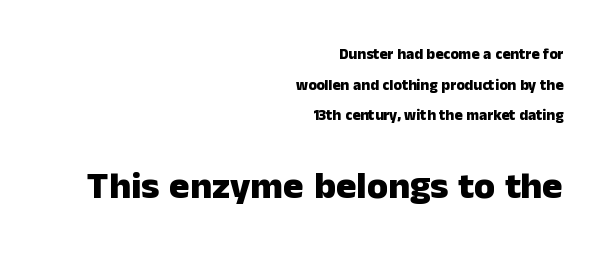
{"serif": "no", "italic": "no", "bold": "yes", "weight": "heavy", "width": "normal", "stroke_contrast": "low", "x_height": "medium", "monospaced": "no", "underline": "no", "align": "right", "line_spacing": "loose", "line_spacing_ratio": 2.04, "letter_spacing": "normal", "letter_spacing_em": 0.0, "larger_block": "second", "size_ratio": 2.53, "glyph_px": 38}
